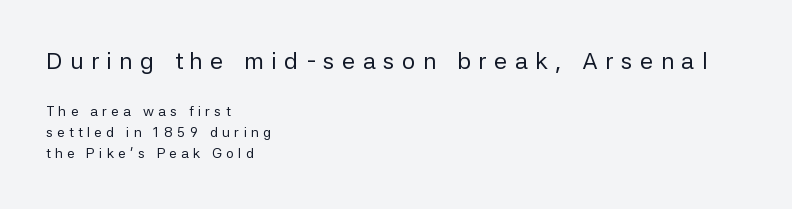
Q: Is the text bold? A: No.
Q: Is the text italic (slanted)? A: No, it is upright.
Q: Is the text underlined? A: No.
Q: How is the paragraph aligned? A: Left-aligned.
Q: Is the spacing between letters normal or unusually wide? A: Unusually wide.
Q: Is the spacing between lines tight, normal or loose? A: Normal.
Q: Which block of text is set in a larger size, the first (top) or the second (bottom)? A: The first (top) one.
